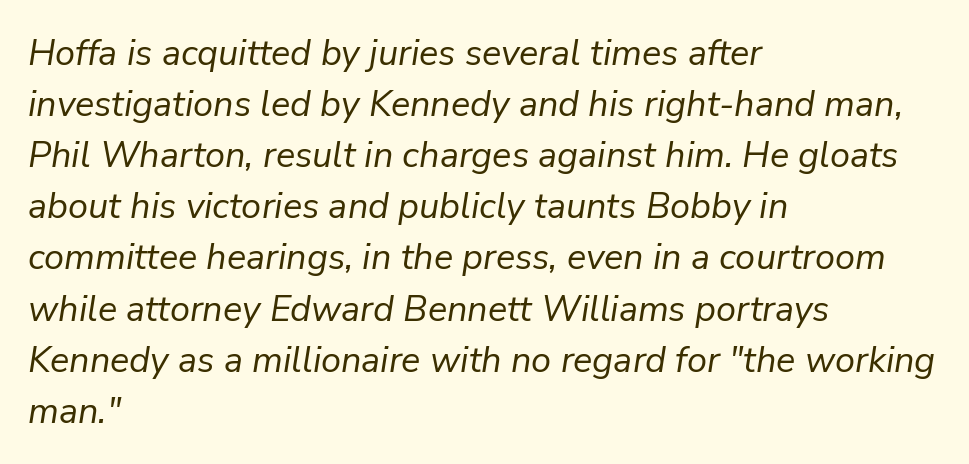
The image shows 36 px regular-weight type, italic (leaning right); set left-aligned, normal line spacing (1.42x), normal letter spacing, not underlined; low stroke contrast and a medium x-height.
